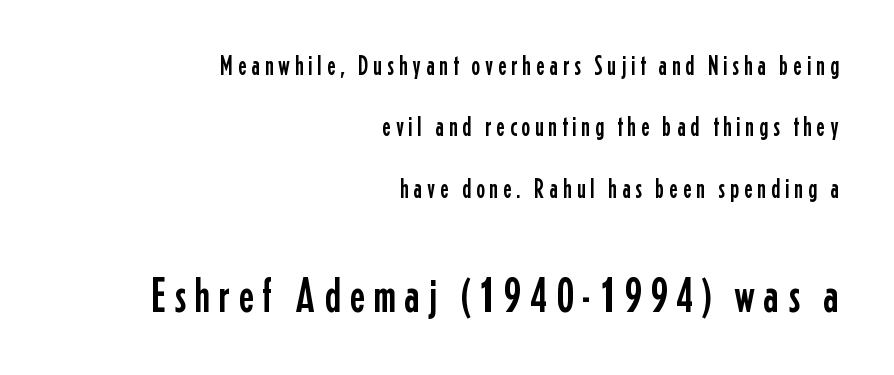
Words float on clear page, feet unadorned. Think of a printed novel: that variable character pitch is what you see here. Stroke terminals: plain, sans-serif. A typesetter would call this leading open, well beyond the default.
